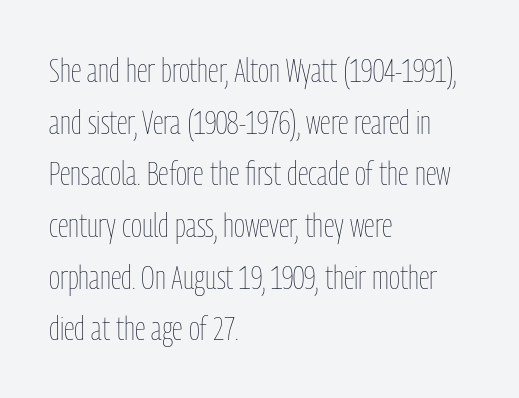
A student would call this left alignment; a typographer would say flush left, rag right. How are the letters spaced? Ordinarily, with no added tracking. Notice how the stems are strictly vertical — no italics here. The face used here is proportionally spaced, like ordinary book or web type.
